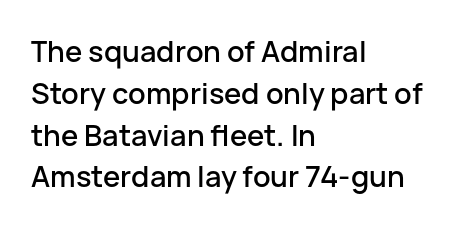
{"serif": "no", "italic": "no", "width": "normal", "stroke_contrast": "low", "x_height": "medium", "monospaced": "no", "underline": "no", "align": "left", "line_spacing": "normal", "line_spacing_ratio": 1.44, "letter_spacing": "normal", "letter_spacing_em": 0.0, "glyph_px": 29}
